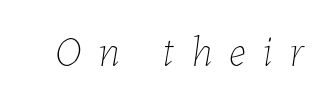
No chunkiness to these letters — they're not bold. The zone under the glyphs is completely vacant. You could not count columns in this text — the font is proportionally spaced. The rendering applies a slant to the glyphs. Spacing between characters has been opened up far beyond the box default.
